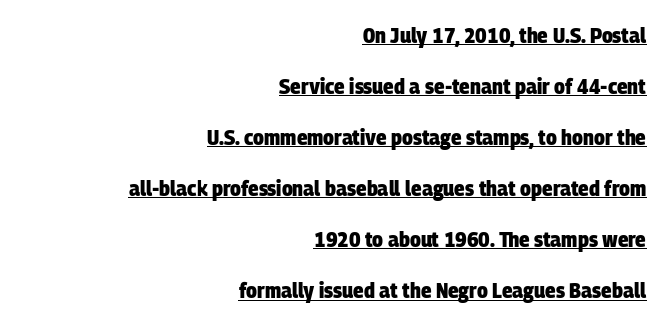
Q: Is the text bold? A: Yes.
Q: Is the text underlined? A: Yes.
Q: How is the paragraph aligned? A: Right-aligned.
Q: Is the spacing between letters normal or unusually wide? A: Normal.
Q: Is the spacing between lines tight, normal or loose? A: Loose.
